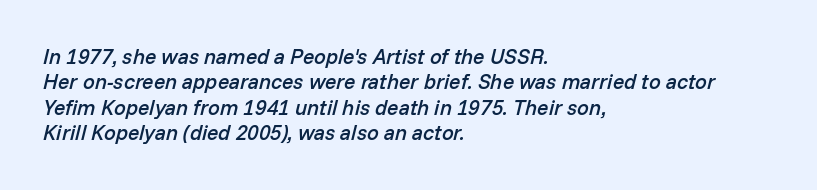
Q: Is the text bold? A: Semi-bold.
Q: Is the text italic (slanted)? A: Yes, it leans right by about 14 degrees.
Q: Is the text underlined? A: No.
Q: How is the paragraph aligned? A: Left-aligned.
Q: Is the spacing between letters normal or unusually wide? A: Normal.
